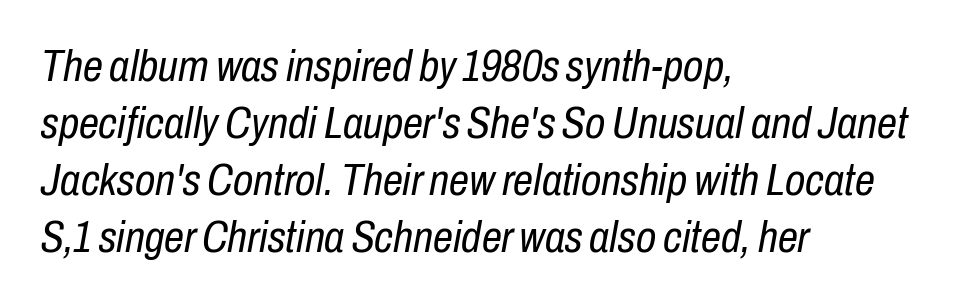
Q: Is the text bold? A: No.
Q: Is the text italic (slanted)? A: Yes, it leans right by about 10 degrees.
Q: Is the text underlined? A: No.
Q: How is the paragraph aligned? A: Left-aligned.
Q: Is the spacing between letters normal or unusually wide? A: Normal.
Q: Is the spacing between lines tight, normal or loose? A: Normal.
Q: Width (condensed, normal, or wide)? A: Condensed.
Q: Stroke contrast? A: Low.
Q: x-height? A: Medium.
Q: Monospaced? A: No.
